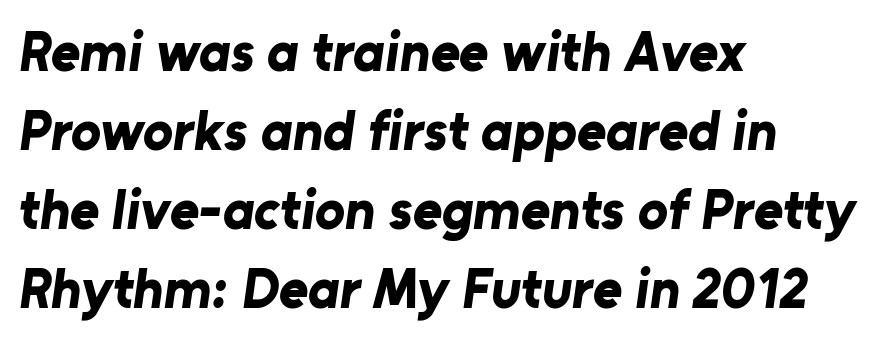
Q: Is the text bold? A: Yes.
Q: Is the typeface a serif or a sans-serif typeface? A: Sans-serif.
Q: Is the text underlined? A: No.
Q: How is the paragraph aligned? A: Left-aligned.
Q: Is the spacing between letters normal or unusually wide? A: Normal.
Q: Is the spacing between lines tight, normal or loose? A: Normal.
Q: Width (condensed, normal, or wide)? A: Normal.
Q: Stroke contrast? A: Low.
Q: x-height? A: Medium.
Q: Monospaced? A: No.
